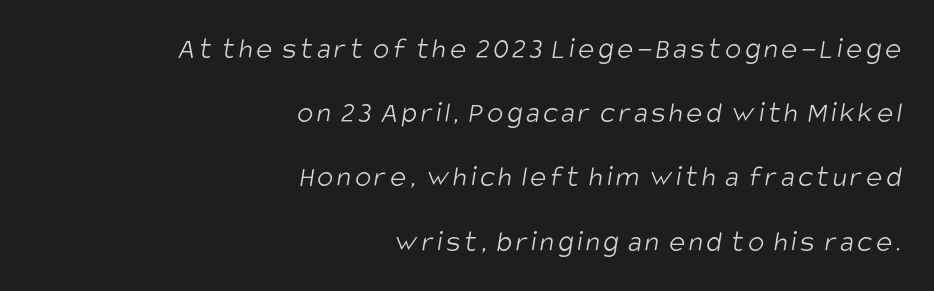
The image shows 30 px light, condensed sans-serif type; set right-aligned, loose line spacing (2.14x), not underlined; low stroke contrast and a large x-height.
